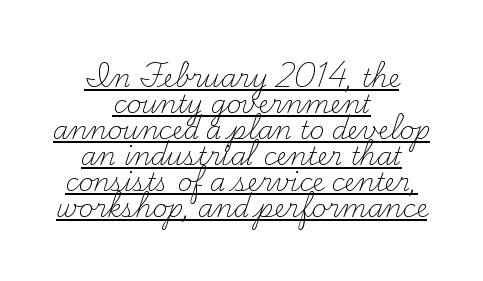
Reading down the column, the eye jumps only a short way to each next line. The letters look calm and open, with moderate or lighter stems. Words appear dense and cohesive because spacing is normal. The rendering uses the underline text-decoration.
